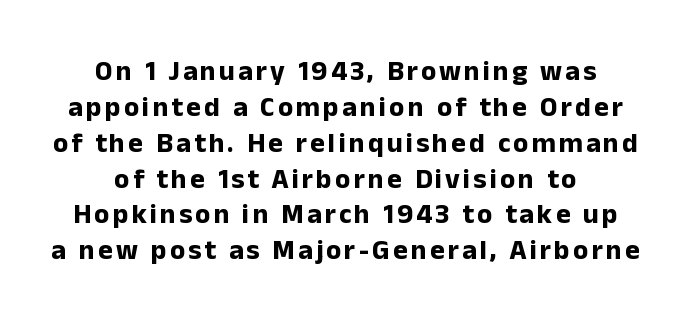
{"serif": "no", "italic": "no", "bold": "yes", "weight": "bold", "width": "normal", "stroke_contrast": "low", "x_height": "medium", "monospaced": "no", "underline": "no", "line_spacing": "normal", "line_spacing_ratio": 1.28, "glyph_px": 28}
